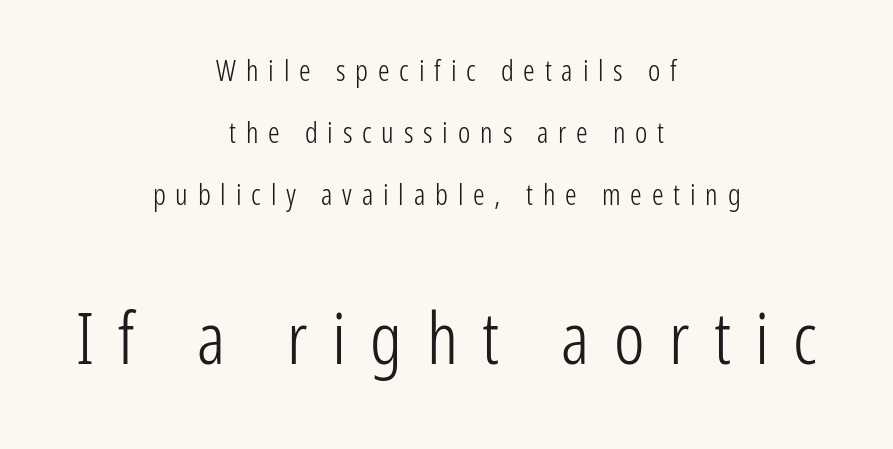
Classification — sans serif. Compared with a flush-left layout, this one balances lines on the center instead. A typesetter would call this heavily tracked-out type. The letters stand upright; this is a roman face. This sample trades compactness for vertical openness between lines.
